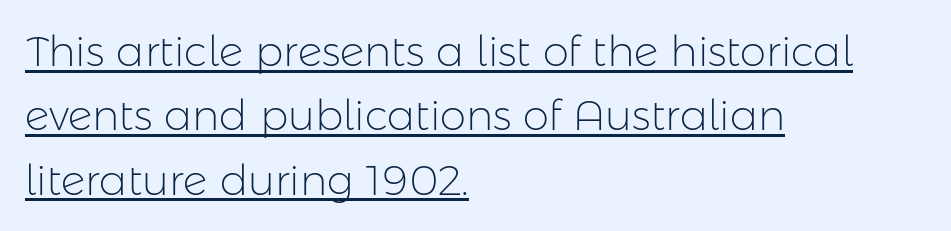
Regarding leading, the lines here are spaced in the standard way. Note the varied advance widths — an 'i' is clearly narrower than an 'm'. This is roman type, the default non-slanted kind. Weight: in the light-to-regular range. The sample's only ornament is a line tracing under the words. The setting favours the left margin, as ordinary paragraphs usually do.
